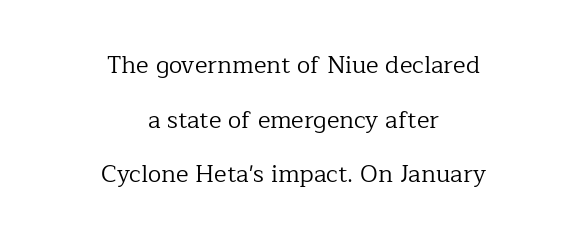
{"italic": "no", "bold": "no", "underline": "no", "align": "center", "line_spacing": "loose", "line_spacing_ratio": 2.28, "letter_spacing": "normal", "letter_spacing_em": 0.0, "glyph_px": 24}
